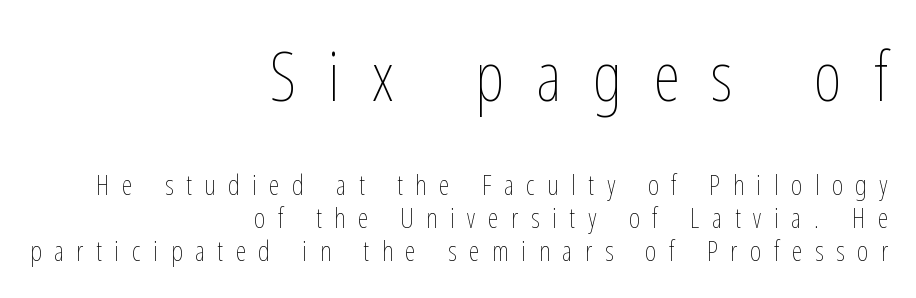
The image shows 68 px thin, condensed type, upright; set right-aligned, line spacing 1.23x, unusually wide letter spacing (+0.47 em), not underlined; the first (top) block is 2.52x larger; low stroke contrast and a medium x-height.
